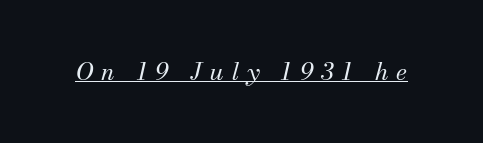
Q: Is the text bold? A: No.
Q: Is the text italic (slanted)? A: Yes, it leans right by about 13 degrees.
Q: Is the text underlined? A: Yes.
Q: Is the spacing between letters normal or unusually wide? A: Unusually wide.
